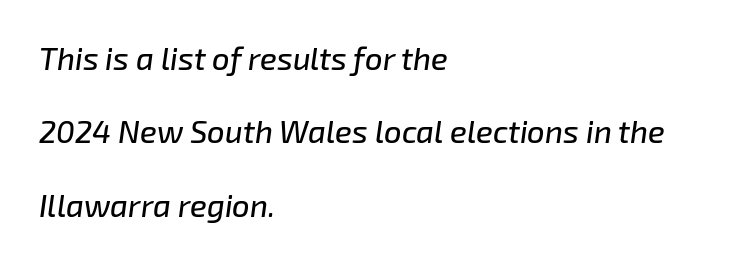
The image shows 31 px text type, italic (leaning right); set left-aligned, loose line spacing (2.37x), normal letter spacing, not underlined; low stroke contrast and a medium x-height.
